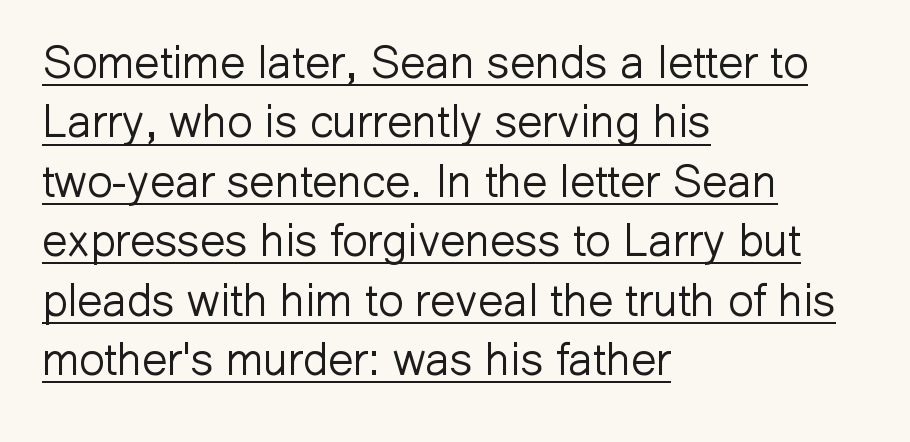
If you drew a line through each stem, it would be perfectly vertical. Vertical spacing — default. What stands out about the letter spacing? Nothing — it is the standard amount. The letters advance in unequal steps, a hallmark of proportional type. The passage shown is underscored from start to finish. Caption: multi-line text, flush left, ragged right.
